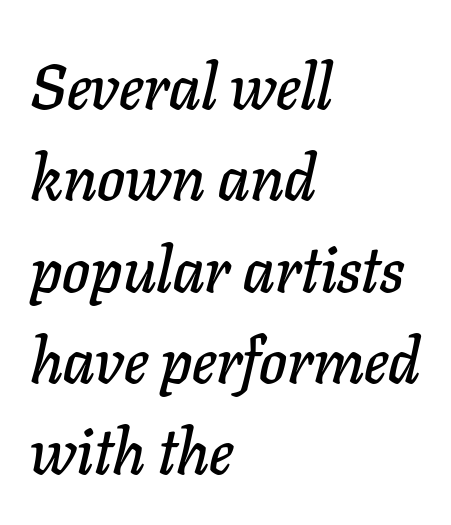
Do the characters align in a grid? No, the font is proportional. A typesetter would mark this as italic. Normally led — the rows are evenly, conventionally spaced. Leftover space on each line is placed entirely after the last word.
